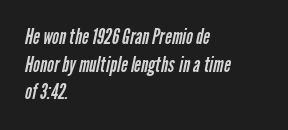
{"bold": "no", "underline": "no", "align": "left", "line_spacing": "normal", "line_spacing_ratio": 1.31, "letter_spacing": "normal", "letter_spacing_em": 0.0, "glyph_px": 21}
